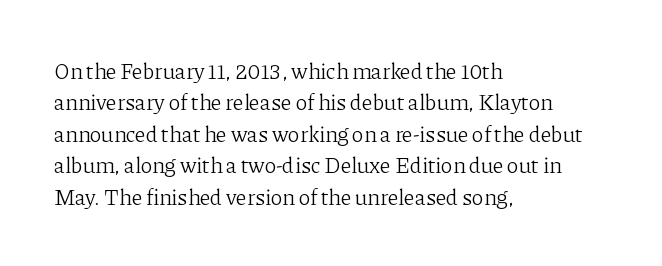
Q: Is the text bold? A: No.
Q: Is the text italic (slanted)? A: No, it is upright.
Q: Is the text underlined? A: No.
Q: How is the paragraph aligned? A: Left-aligned.
Q: Is the spacing between letters normal or unusually wide? A: Normal.
Q: Is the spacing between lines tight, normal or loose? A: Normal.
